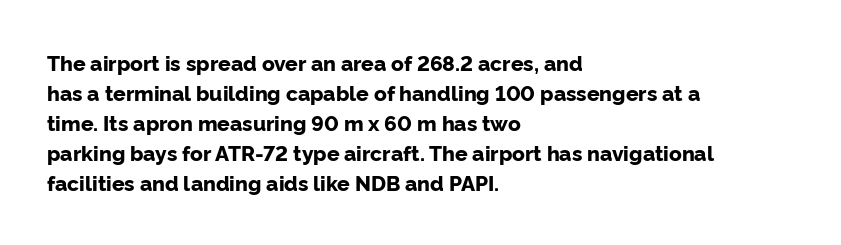
{"italic": "no", "bold": "yes", "underline": "no", "align": "left", "line_spacing": "normal", "line_spacing_ratio": 1.43, "letter_spacing": "normal", "letter_spacing_em": 0.0, "glyph_px": 21}
